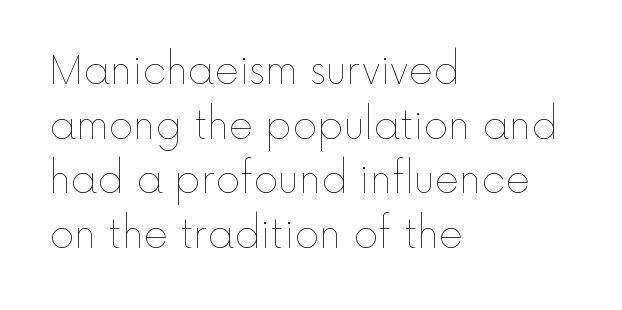
Underline: absent. The type is set solid horizontally, with unmodified tracking. Line starts are locked; line ends wander. No extra ink here — the face is not bold.
